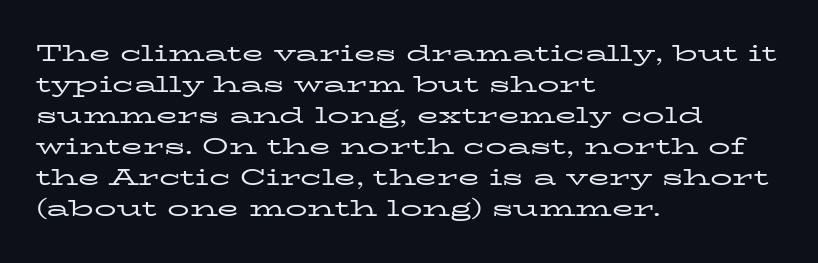
Q: Is the text bold? A: No.
Q: Is the text italic (slanted)? A: No, it is upright.
Q: Is the text underlined? A: No.
Q: How is the paragraph aligned? A: Left-aligned.
Q: Is the spacing between letters normal or unusually wide? A: Normal.
Q: Is the spacing between lines tight, normal or loose? A: Normal.
